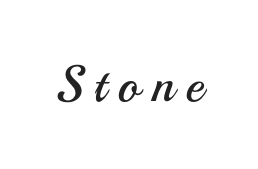
{"serif": "no", "bold": "no", "weight": "regular", "width": "normal", "stroke_contrast": "medium", "x_height": "small", "monospaced": "no", "underline": "no", "letter_spacing": "wide", "letter_spacing_em": 0.24, "glyph_px": 50}
